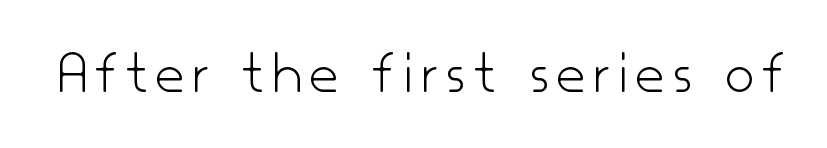
Think standard paragraph weight, or any step lighter than that. Underlining? Definitely not there. The specimen reads as upright at a glance. Nope, no serifs anywhere on these letters. The face used here is proportionally spaced, like ordinary book or web type.
